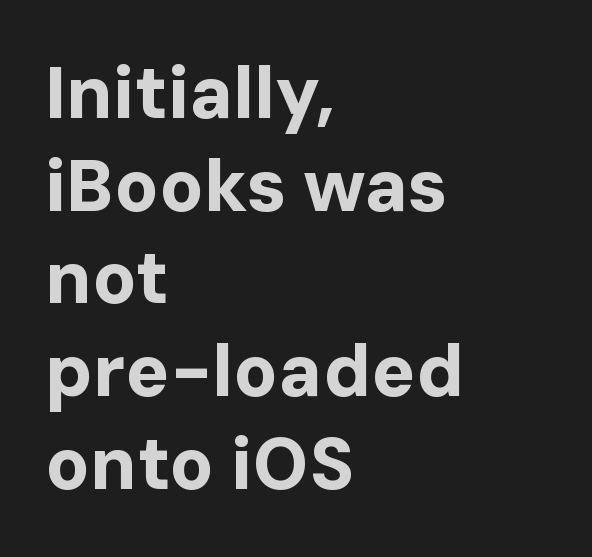
Typographic density is high because the face is bold. Baseline-to-baseline distance is the conventional proportion of letter height. This sample has the flowing, uneven cadence of proportional lettering. Compared with typical body copy, the letter spacing here is the same. The type sits square on the baseline with zero lean.
